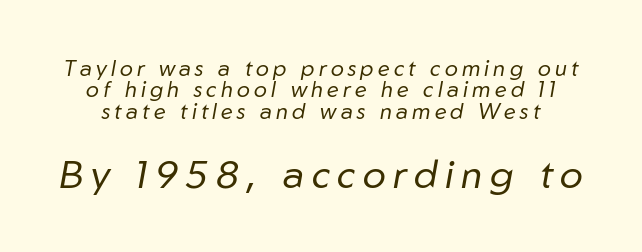
Descender tails drop into unmarked territory. Weight: in the light-to-regular range. The letters in the lower block stand taller than those in the block above. Yep, that's italic — everything's leaning.
